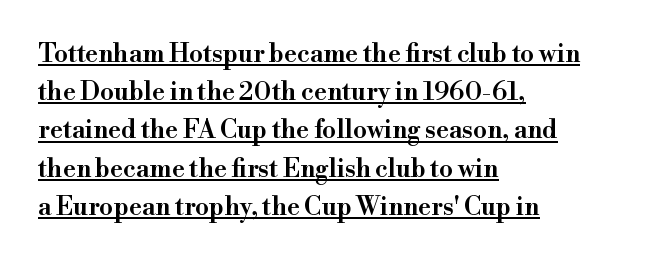
The image shows 25 px text type, upright; set left-aligned, normal line spacing (1.53x), normal letter spacing, underlined.
